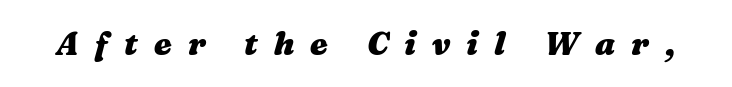
Q: Is the text bold? A: Yes.
Q: Is the text italic (slanted)? A: Yes, it leans right by about 16 degrees.
Q: Is the text underlined? A: No.
Q: Is the spacing between letters normal or unusually wide? A: Unusually wide.
Q: Width (condensed, normal, or wide)? A: Wide.
Q: Stroke contrast? A: Medium.
Q: x-height? A: Medium.
Q: Monospaced? A: No.
